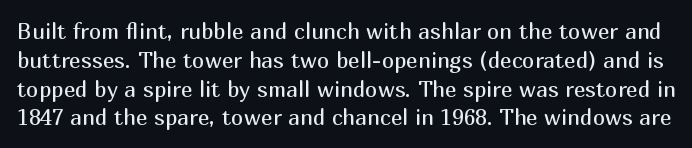
Q: Is the text bold? A: No.
Q: Is the text italic (slanted)? A: No, it is upright.
Q: Is the text underlined? A: No.
Q: Is the spacing between letters normal or unusually wide? A: Normal.
Q: Is the spacing between lines tight, normal or loose? A: Normal.
